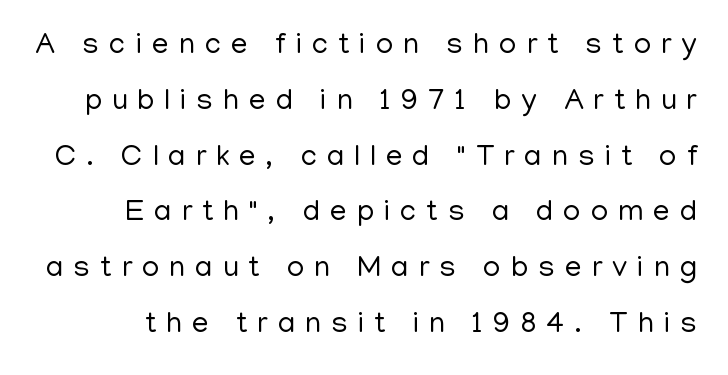
Short note: letters widely spaced. Looks like regular typesetting: each glyph gets only the width it needs. No extra ink here — the face is not bold. In terms of letterform style, serifs are entirely absent. Lines of text with bare space underneath.
